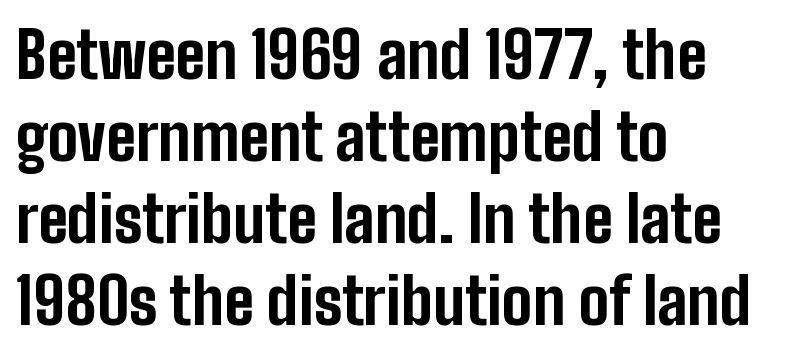
The face used here is rendered with its standard letterfit. A roman cut, with each character standing at attention. Each line starts at the same left margin while the right side varies. You can tell from the bare stems that sans-serif type was used. Heavy-handed strokes throughout: this text is bold. Proportional: the letters do not fall into vertical columns.
